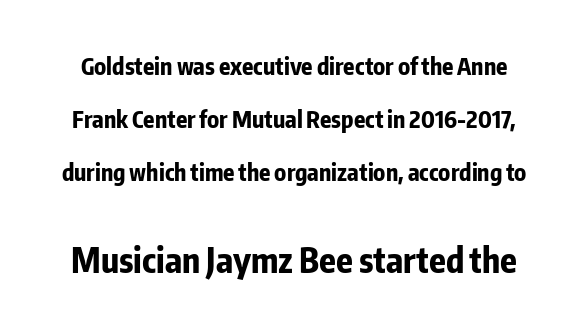
Students, observe: this is what heavily led, spacious text looks like. Varying glyph widths throughout — classic text-font behaviour. Observe the absence of serifs on each vertical stroke in this sample. Any mark beneath the type? The region is blank. Two sizes are in play, and the larger belongs to the second block. The horizontal fit of the characters is conventional and even.
